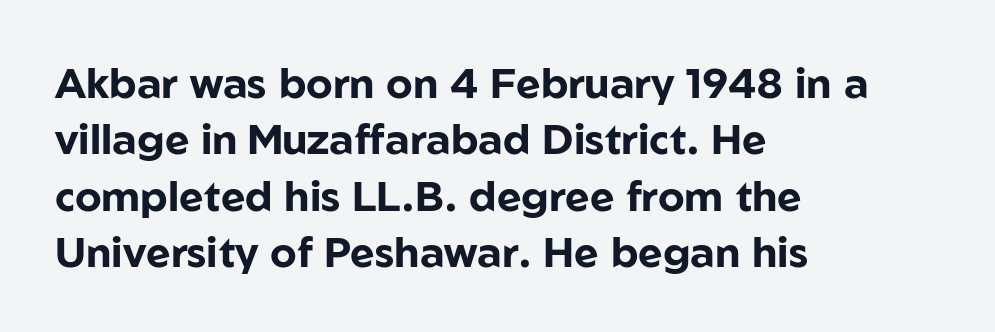
The image shows 42 px bold sans-serif type, upright; set left-aligned, normal line spacing (1.34x), normal letter spacing, not underlined; low stroke contrast and a medium x-height.
